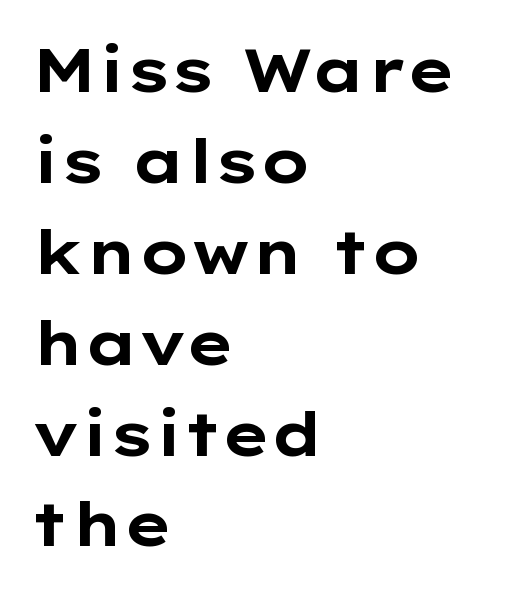
Q: Is the text bold? A: Yes.
Q: Is the text italic (slanted)? A: No, it is upright.
Q: Is the typeface a serif or a sans-serif typeface? A: Sans-serif.
Q: Is the text underlined? A: No.
Q: How is the paragraph aligned? A: Left-aligned.
Q: Is the spacing between letters normal or unusually wide? A: Normal.
Q: Is the spacing between lines tight, normal or loose? A: Normal.
Q: Width (condensed, normal, or wide)? A: Wide.
Q: Stroke contrast? A: Low.
Q: x-height? A: Medium.
Q: Monospaced? A: No.
